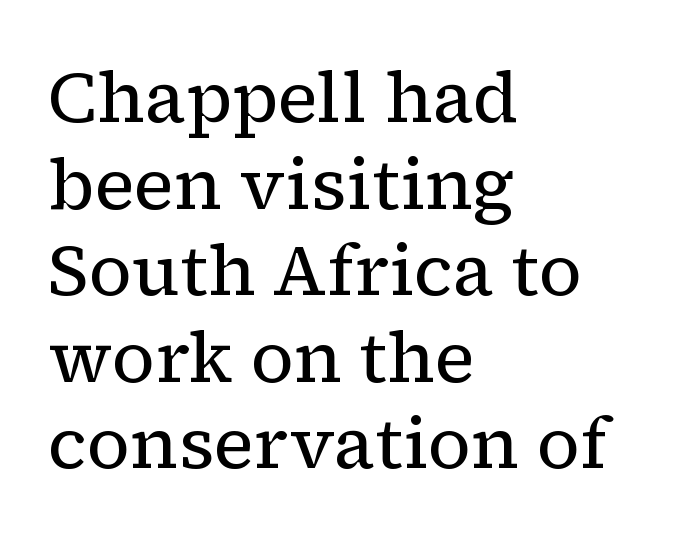
{"serif": "yes", "italic": "no", "bold": "no", "weight": "regular", "width": "normal", "stroke_contrast": "low", "x_height": "medium", "monospaced": "no", "underline": "no", "align": "left", "line_spacing_ratio": 1.22, "letter_spacing": "normal", "letter_spacing_em": 0.0, "glyph_px": 71}
